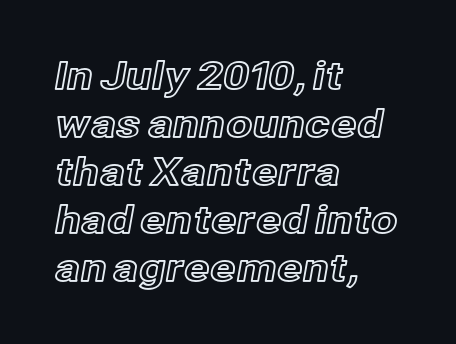
The image shows 38 px text type; set left-aligned, normal line spacing (1.26x), normal letter spacing, not underlined; a medium x-height.
